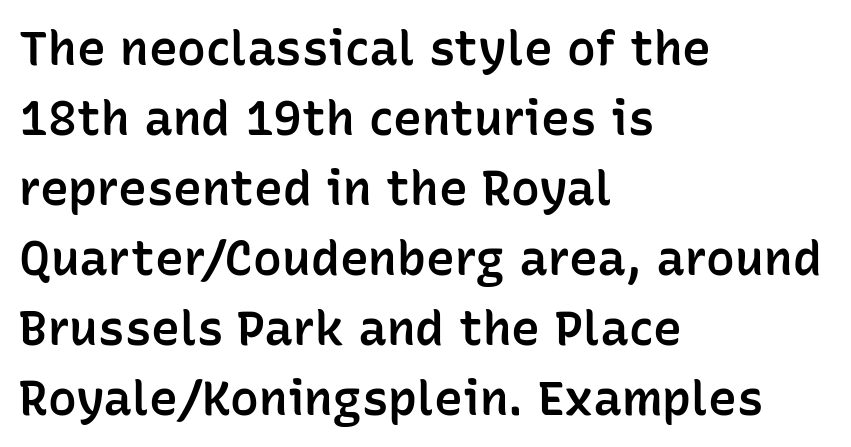
Q: Is the text bold? A: Semi-bold.
Q: Is the text italic (slanted)? A: No, it is upright.
Q: Is the typeface a serif or a sans-serif typeface? A: Sans-serif.
Q: Is the text underlined? A: No.
Q: How is the paragraph aligned? A: Left-aligned.
Q: Is the spacing between letters normal or unusually wide? A: Normal.
Q: Is the spacing between lines tight, normal or loose? A: Normal.
Q: Width (condensed, normal, or wide)? A: Normal.
Q: Stroke contrast? A: Low.
Q: x-height? A: Medium.
Q: Monospaced? A: No.
